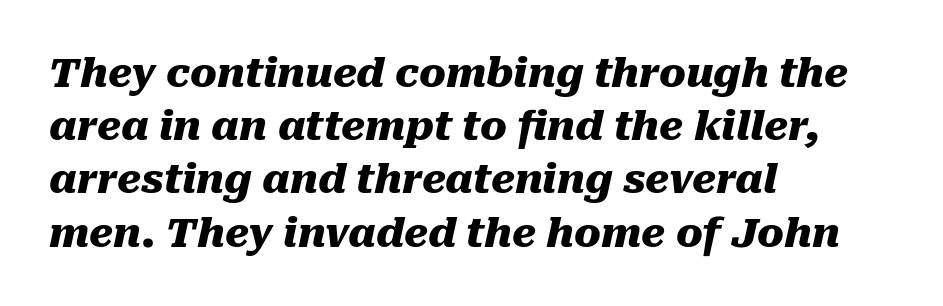
The image shows 40 px heavy type, italic (leaning right); set left-aligned, normal line spacing (1.33x), normal letter spacing, not underlined; medium stroke contrast and a medium x-height.
